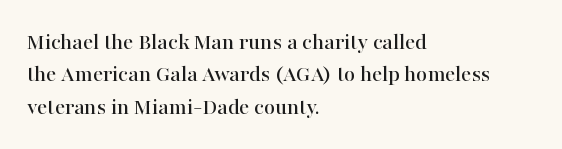
Glyph-to-glyph distance matches everyday printed text. Teacher's note: observe the even left margin — that is flush-left alignment. Type without underlining. This sample keeps an unexceptional amount of space between lines. This is roman type, the default non-slanted kind.
